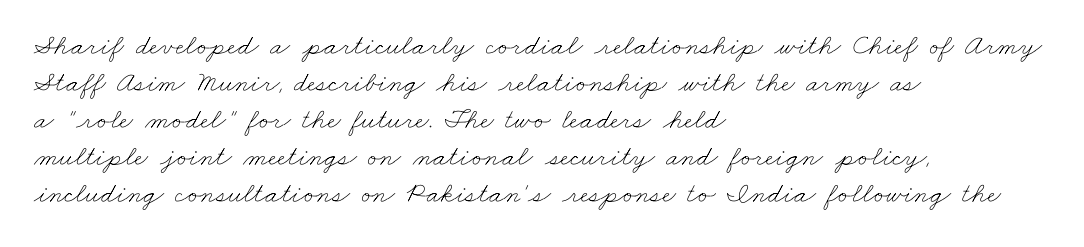
The image shows 29 px thin, wide type; set left-aligned, normal line spacing (1.28x), normal letter spacing, not underlined; low stroke contrast and a small x-height.
